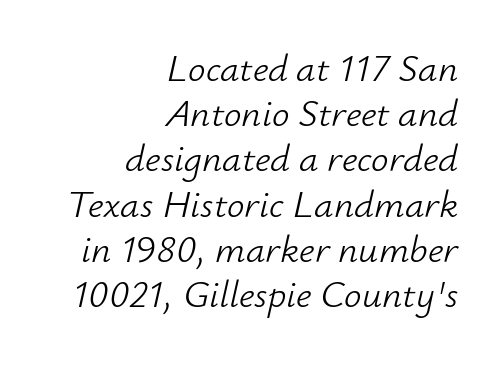
The image shows 39 px light type, italic (leaning right); set right-aligned, line spacing 1.16x, normal letter spacing, not underlined; low stroke contrast and a small x-height.
